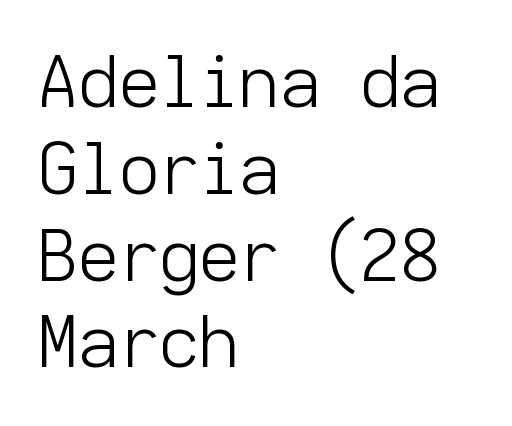
Where is the straight margin? On the left. Rendered with straight, roman letterforms. Default kerning and tracking; the words read as compact shapes. Clear beneath every line of the passage. Each letter, wide or thin by design, is forced into the same width here.
